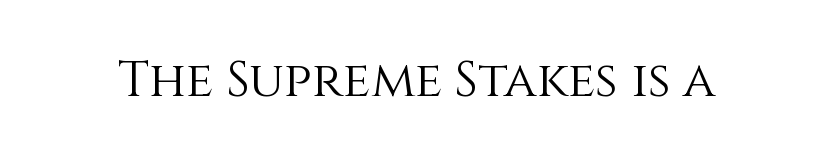
Q: Is the text bold? A: No.
Q: Is the text italic (slanted)? A: No, it is upright.
Q: Is the text underlined? A: No.
Q: Is the spacing between letters normal or unusually wide? A: Normal.
Q: Width (condensed, normal, or wide)? A: Normal.
Q: Stroke contrast? A: Medium.
Q: x-height? A: Large.
Q: Monospaced? A: No.
